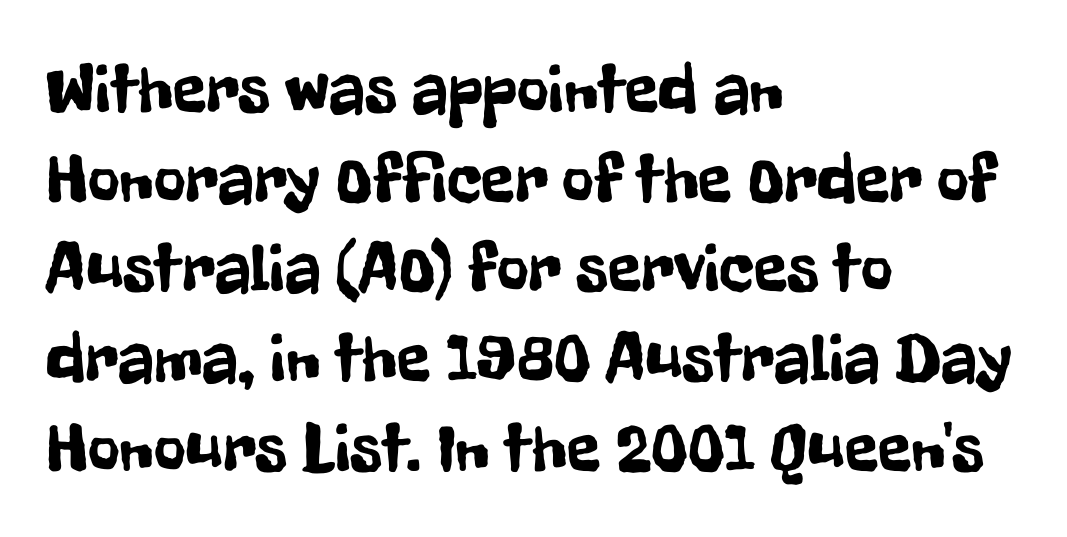
The image shows 69 px condensed sans-serif type, upright; set left-aligned, normal line spacing (1.3x), normal letter spacing, not underlined; low stroke contrast and a medium x-height.
